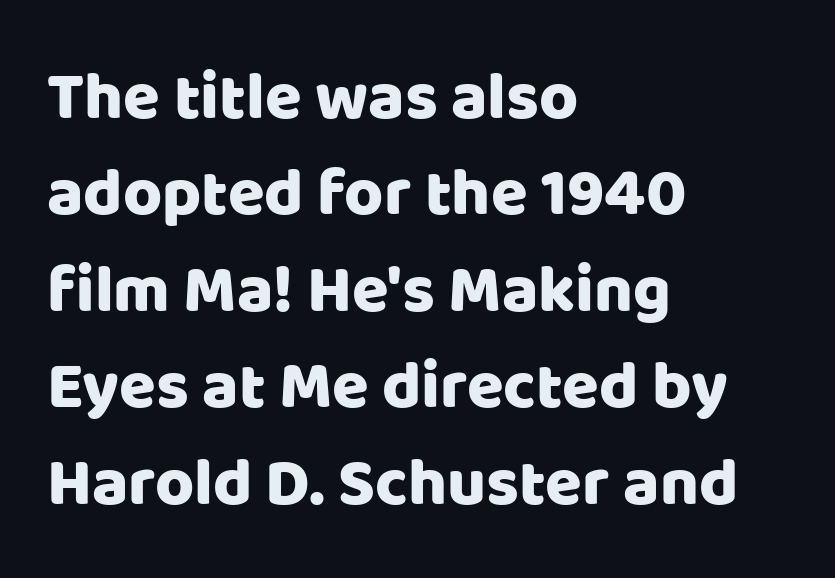
Each letter's strokes conclude bluntly, with no projecting serifs. The type sits square on the baseline with zero lean. The strip under each line holds only bare page. The face used here is proportionally spaced, like ordinary book or web type. The typesetter chose a ragged-right arrangement here. These lines keep a tight, regular rhythm from letter to letter.
